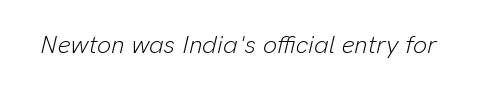
{"italic": "yes", "lean": "right", "slant_degrees": 13, "bold": "no", "underline": "no", "letter_spacing": "normal", "letter_spacing_em": 0.0, "glyph_px": 25}
